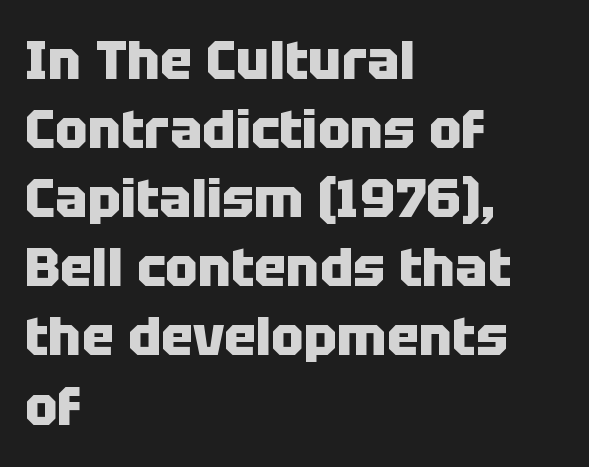
{"serif": "no", "italic": "no", "bold": "yes", "weight": "heavy", "width": "normal", "stroke_contrast": "low", "x_height": "large", "monospaced": "no", "underline": "no", "align": "left", "line_spacing": "normal", "line_spacing_ratio": 1.28, "letter_spacing": "normal", "letter_spacing_em": 0.0, "glyph_px": 54}
